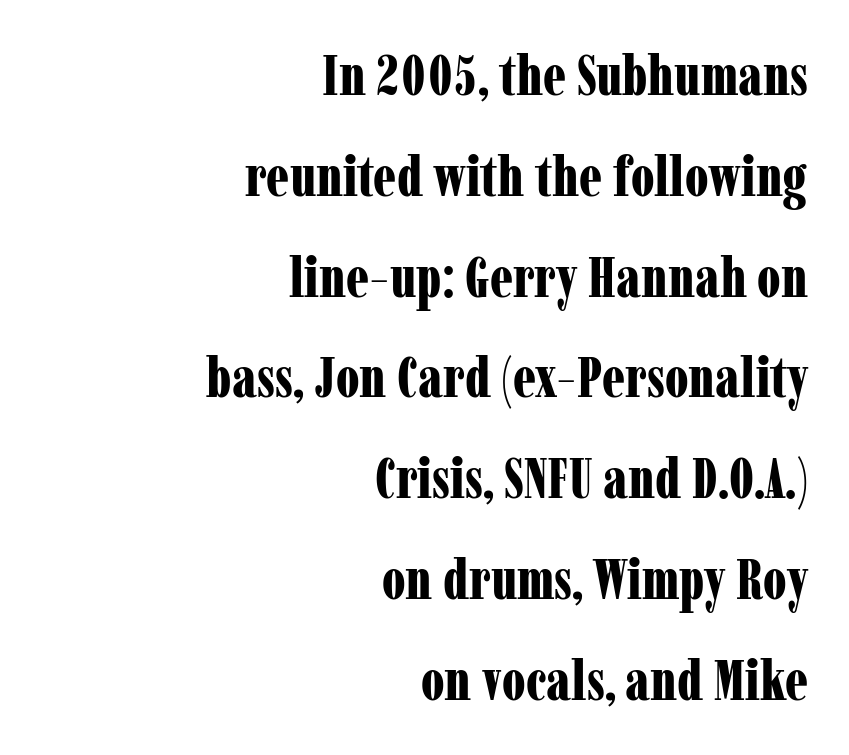
The gap between lines stays unmarked. A typesetter would mark this as roman, not italic. Serifs: yes, visible at the terminals of the letterforms. The rag falls on the left side of this text block. Strokes here are thick enough to call this a true bold.
